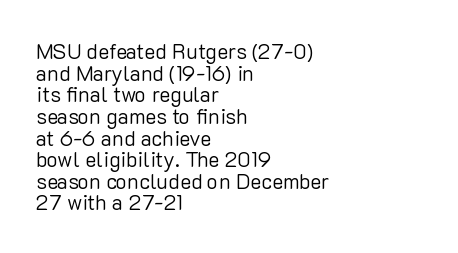
Q: Is the text bold? A: No.
Q: Is the text italic (slanted)? A: No, it is upright.
Q: Is the text underlined? A: No.
Q: How is the paragraph aligned? A: Left-aligned.
Q: Is the spacing between letters normal or unusually wide? A: Normal.
Q: Is the spacing between lines tight, normal or loose? A: Tight.
